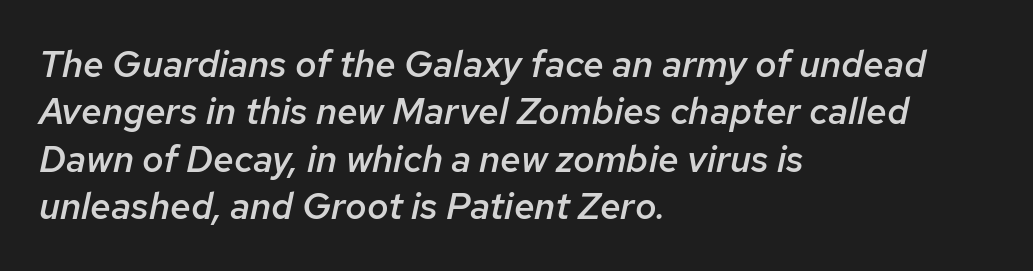
Reading down the block, your eye returns to a fixed left position each line. Note the varied advance widths — an 'i' is clearly narrower than an 'm'. Check the space under the baseline: it is left empty. Honestly, the letter spacing is just normal — you wouldn't notice it. These lines were composed using italics.
